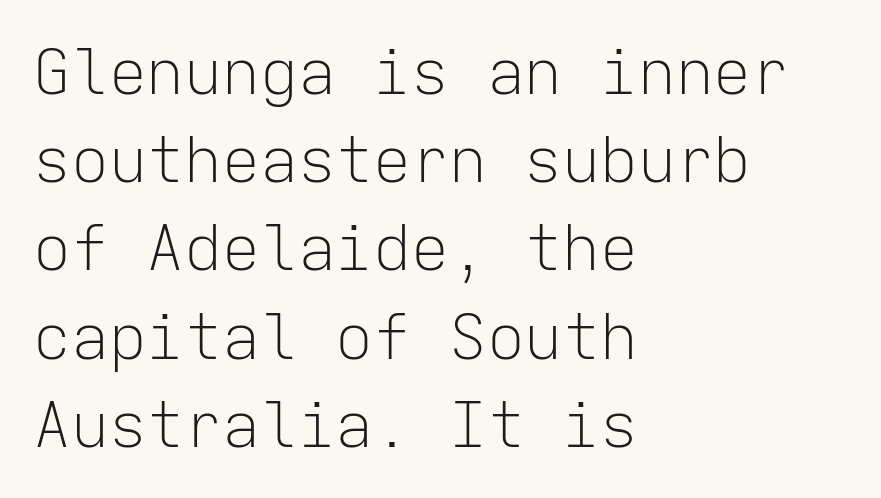
{"serif": "no", "italic": "no", "bold": "no", "weight": "light", "width": "normal", "stroke_contrast": "low", "x_height": "medium", "monospaced": "yes", "underline": "no", "align": "left", "line_spacing": "normal", "line_spacing_ratio": 1.4, "letter_spacing": "normal", "letter_spacing_em": 0.0, "glyph_px": 63}
